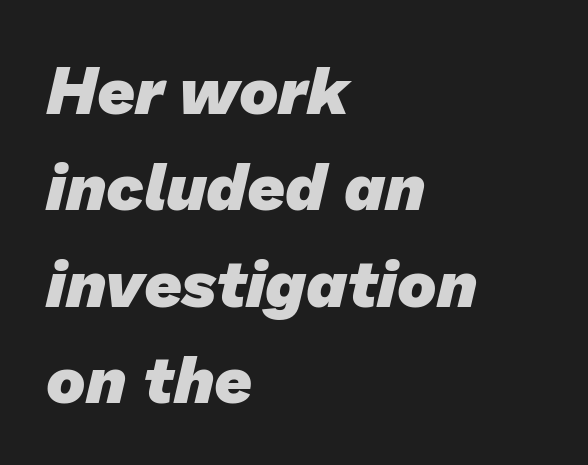
Q: Is the text bold? A: Yes.
Q: Is the typeface a serif or a sans-serif typeface? A: Sans-serif.
Q: Is the text underlined? A: No.
Q: How is the paragraph aligned? A: Left-aligned.
Q: Is the spacing between letters normal or unusually wide? A: Normal.
Q: Is the spacing between lines tight, normal or loose? A: Normal.
Q: Width (condensed, normal, or wide)? A: Normal.
Q: Stroke contrast? A: Low.
Q: x-height? A: Medium.
Q: Monospaced? A: No.
